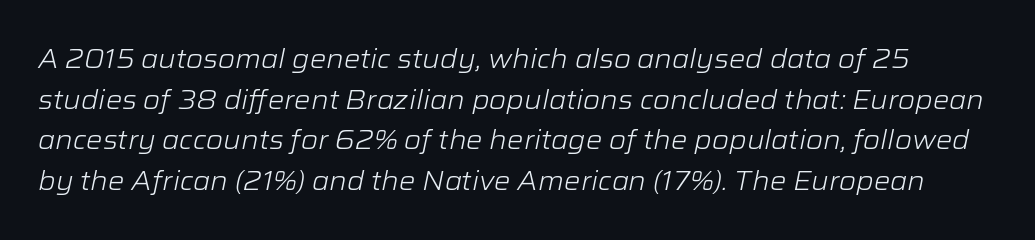
{"italic": "yes", "lean": "right", "slant_degrees": 12, "bold": "no", "underline": "no", "line_spacing": "normal", "line_spacing_ratio": 1.56, "letter_spacing": "normal", "letter_spacing_em": 0.0, "glyph_px": 26}
